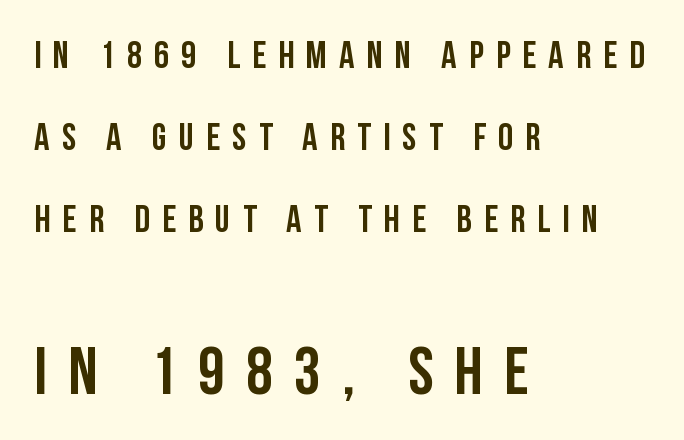
Q: Is the text italic (slanted)? A: No, it is upright.
Q: Is the typeface a serif or a sans-serif typeface? A: Sans-serif.
Q: Is the text underlined? A: No.
Q: How is the paragraph aligned? A: Left-aligned.
Q: Is the spacing between letters normal or unusually wide? A: Unusually wide.
Q: Is the spacing between lines tight, normal or loose? A: Loose.
Q: Which block of text is set in a larger size, the first (top) or the second (bottom)? A: The second (bottom) one.
Q: Width (condensed, normal, or wide)? A: Condensed.
Q: Stroke contrast? A: Low.
Q: x-height? A: Large.
Q: Monospaced? A: No.
